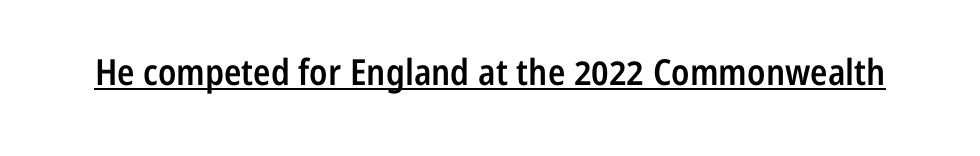
{"serif": "no", "italic": "no", "bold": "semi", "weight": "semibold", "width": "condensed", "stroke_contrast": "low", "x_height": "medium", "monospaced": "no", "underline": "yes", "letter_spacing": "normal", "letter_spacing_em": 0.0, "glyph_px": 36}
